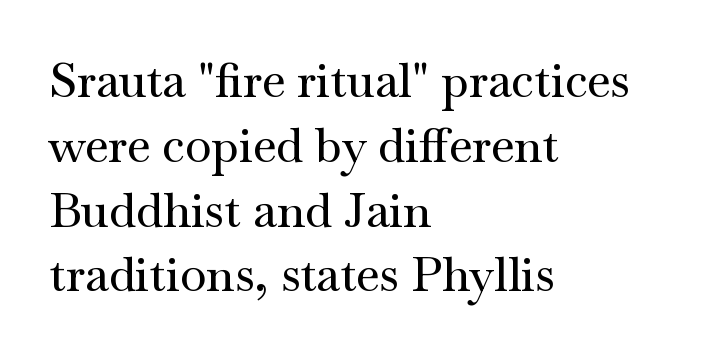
A classic flush-left, rag-right setting is used for this passage. Does the type have serifs? Yes, each stem ends in a small foot. If you measured baseline to baseline, you'd find a middling distance. This sample has the flowing, uneven cadence of proportional lettering.
